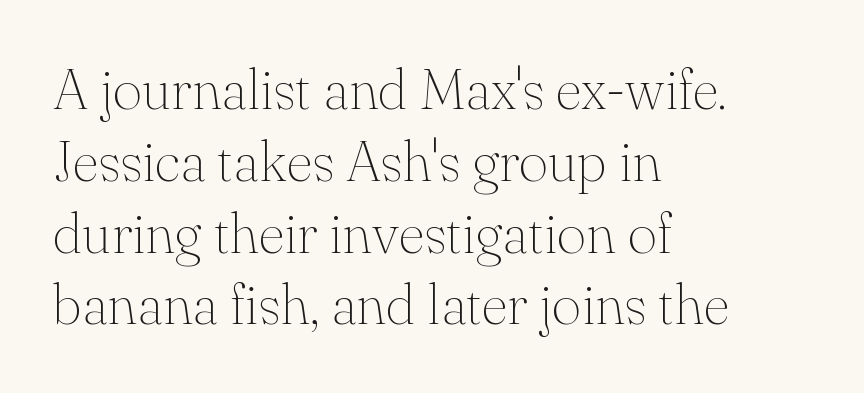
Q: Is the text bold? A: No.
Q: Is the text italic (slanted)? A: No, it is upright.
Q: Is the typeface a serif or a sans-serif typeface? A: Serif.
Q: Is the text underlined? A: No.
Q: How is the paragraph aligned? A: Left-aligned.
Q: Is the spacing between letters normal or unusually wide? A: Normal.
Q: Is the spacing between lines tight, normal or loose? A: Normal.
Q: Width (condensed, normal, or wide)? A: Normal.
Q: Stroke contrast? A: Medium.
Q: x-height? A: Small.
Q: Monospaced? A: No.
